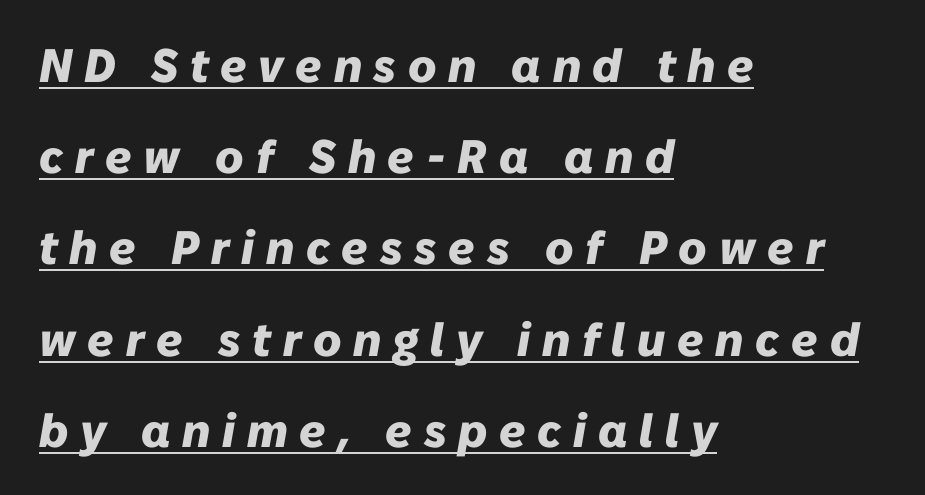
Q: Is the text bold? A: Yes.
Q: Is the text italic (slanted)? A: Yes, it leans right by about 10 degrees.
Q: Is the text underlined? A: Yes.
Q: How is the paragraph aligned? A: Left-aligned.
Q: Is the spacing between letters normal or unusually wide? A: Unusually wide.
Q: Is the spacing between lines tight, normal or loose? A: Loose.
Q: Width (condensed, normal, or wide)? A: Normal.
Q: Stroke contrast? A: Low.
Q: x-height? A: Medium.
Q: Monospaced? A: No.
